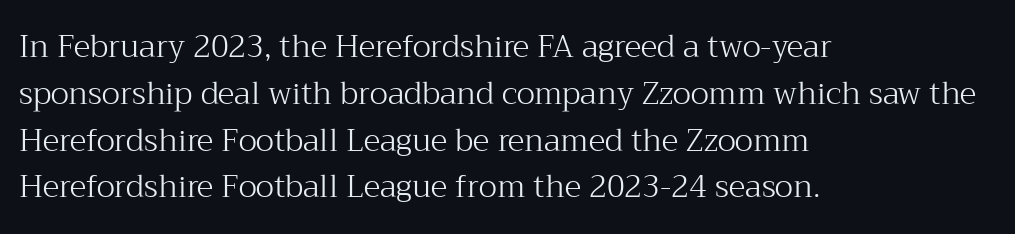
The image shows 31 px light serif type, upright; set left-aligned, normal line spacing (1.51x), normal letter spacing, not underlined; medium stroke contrast and a medium x-height.
